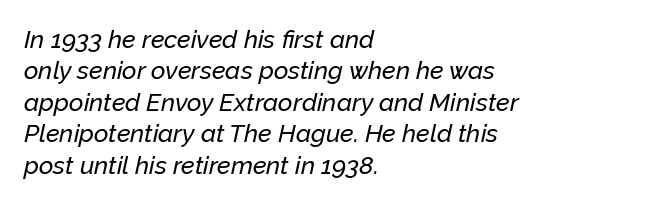
{"italic": "yes", "lean": "right", "slant_degrees": 12, "underline": "no", "align": "left", "line_spacing": "normal", "line_spacing_ratio": 1.26, "letter_spacing": "normal", "letter_spacing_em": 0.0, "glyph_px": 25}
